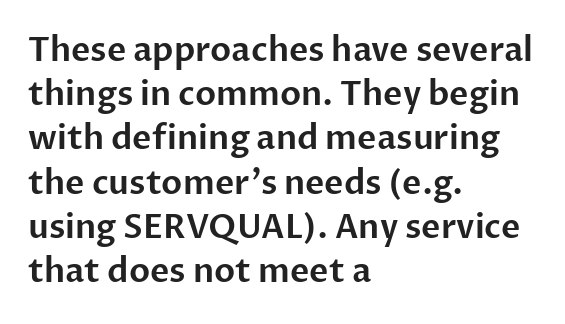
The image shows 33 px sans-serif type, upright; set left-aligned, normal line spacing (1.34x), normal letter spacing, not underlined; low stroke contrast and a medium x-height.
